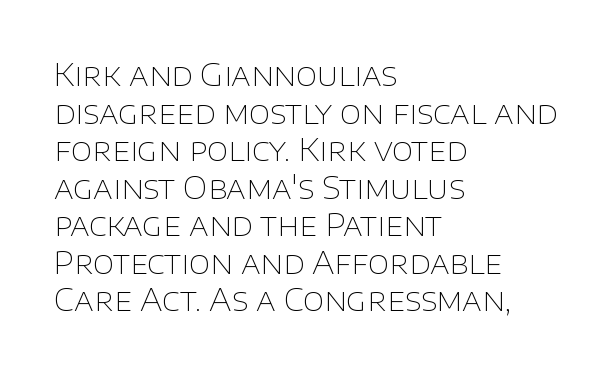
The image shows 31 px thin sans-serif type, upright; set left-aligned, line spacing 1.21x, normal letter spacing, not underlined; low stroke contrast and a large x-height.
